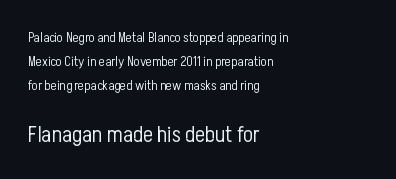
The image shows 23 px text type, upright; set left-aligned, line spacing 1.72x, normal letter spacing, not underlined; the second (bottom) block is 1.64x larger.
